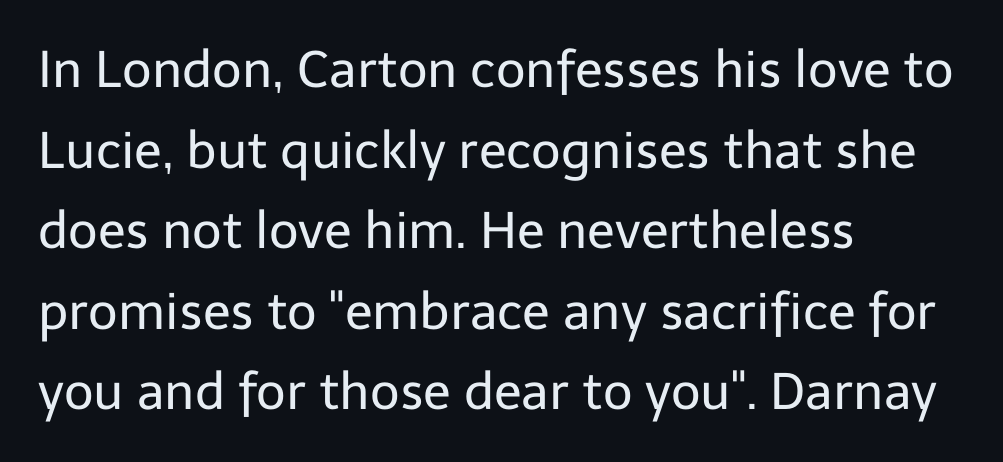
Q: Is the text bold? A: No.
Q: Is the text italic (slanted)? A: No, it is upright.
Q: Is the typeface a serif or a sans-serif typeface? A: Sans-serif.
Q: Is the text underlined? A: No.
Q: How is the paragraph aligned? A: Left-aligned.
Q: Is the spacing between letters normal or unusually wide? A: Normal.
Q: Is the spacing between lines tight, normal or loose? A: Normal.
Q: Width (condensed, normal, or wide)? A: Normal.
Q: Stroke contrast? A: Low.
Q: x-height? A: Medium.
Q: Monospaced? A: No.
